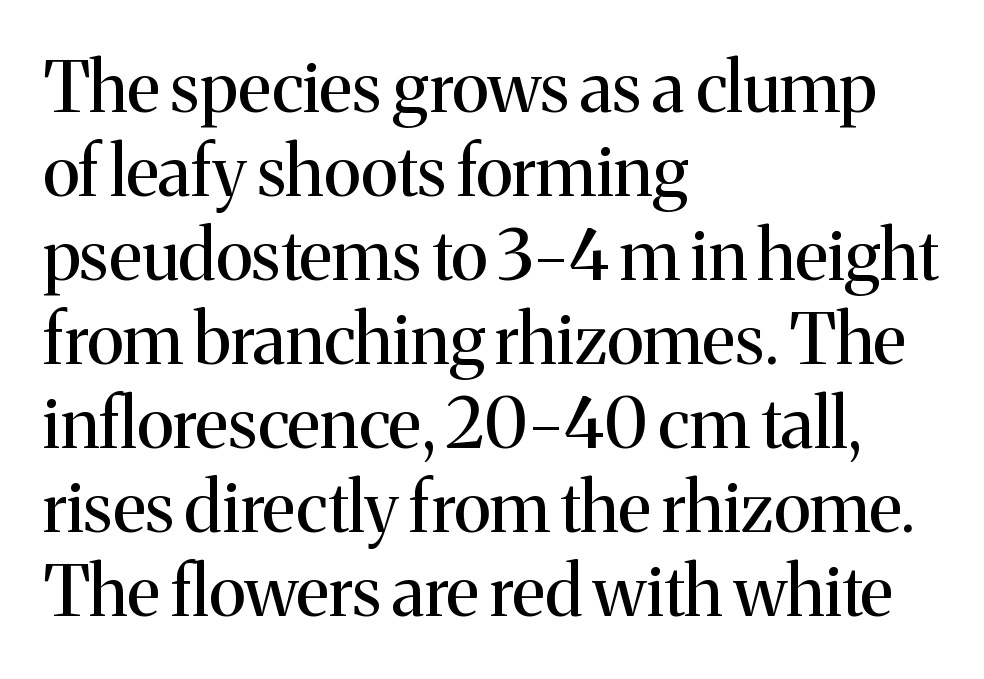
The glyphs are unaccompanied by any horizontal stroke below them. The weight would be labelled regular, book, light, or lighter still. Character widths vary here, with narrow letters taking less room than wide ones. Compared with a centered layout, this one pins lines to the left instead. The face used here is seriffed, in the tradition of book romans.
